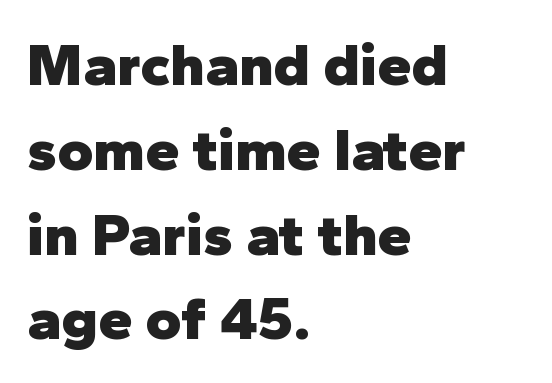
This rendering features lettering with no underline. You could not count columns in this text — the font is proportionally spaced. This rendering leaves character spacing at its baseline value. Does the copy run flush right? No — it runs flush left. Strong, thick strokes mark this as bold type. The leading is moderate, giving the passage an even texture.
